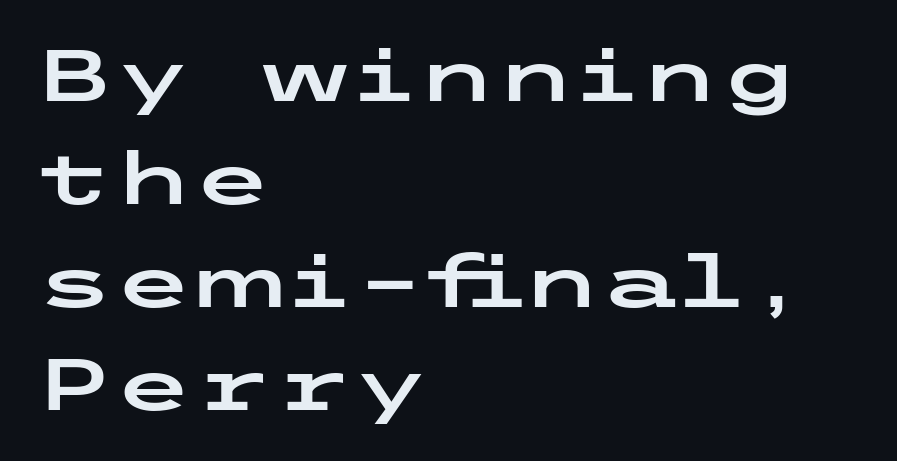
{"serif": "no", "italic": "no", "width": "wide", "stroke_contrast": "low", "x_height": "medium", "underline": "no", "align": "left", "line_spacing": "normal", "line_spacing_ratio": 1.43, "letter_spacing": "normal", "letter_spacing_em": 0.0, "glyph_px": 72}
